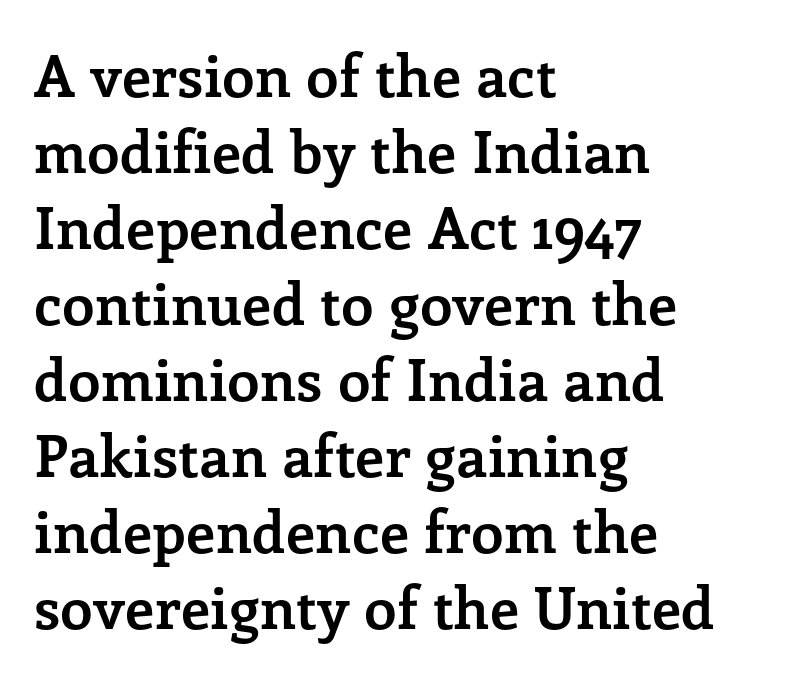
Q: Is the text bold? A: Yes.
Q: Is the text italic (slanted)? A: No, it is upright.
Q: Is the typeface a serif or a sans-serif typeface? A: Serif.
Q: Is the text underlined? A: No.
Q: How is the paragraph aligned? A: Left-aligned.
Q: Is the spacing between letters normal or unusually wide? A: Normal.
Q: Is the spacing between lines tight, normal or loose? A: Normal.
Q: Width (condensed, normal, or wide)? A: Normal.
Q: Stroke contrast? A: Low.
Q: x-height? A: Medium.
Q: Monospaced? A: No.
